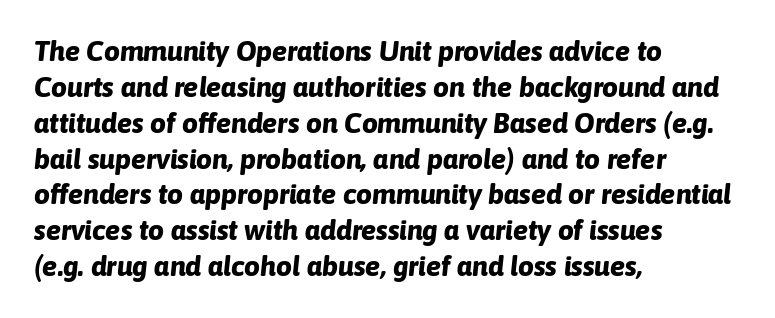
The image shows 28 px bold type, italic (leaning right); set left-aligned, normal line spacing (1.28x), normal letter spacing, not underlined; low stroke contrast and a medium x-height.
